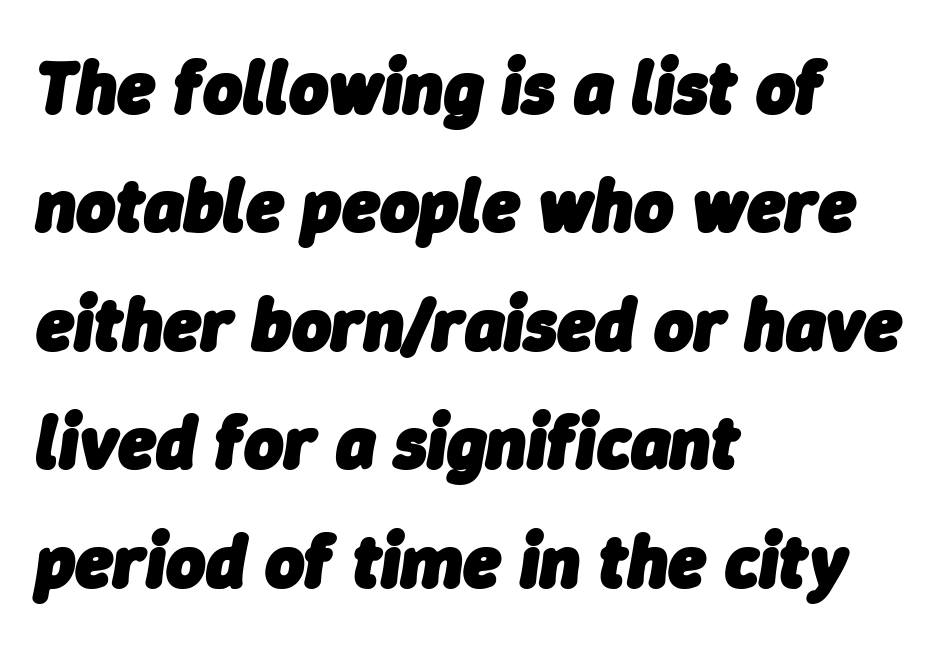
Notice how thick the strokes are: this is what a full bold looks like. The area under the type is left untouched. One-word summary of the alignment: left. Character widths vary here, with narrow letters taking less room than wide ones. Words appear dense and cohesive because spacing is normal. Successive baselines arrive at the customary interval.
